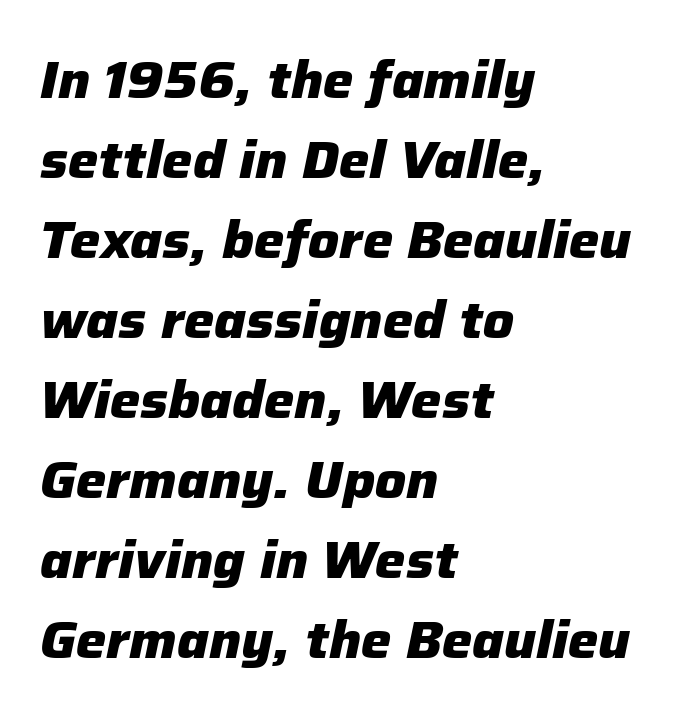
{"italic": "yes", "lean": "right", "slant_degrees": 12, "bold": "yes", "weight": "heavy", "width": "normal", "stroke_contrast": "low", "x_height": "medium", "monospaced": "no", "underline": "no", "align": "left", "line_spacing": "normal", "line_spacing_ratio": 1.57, "letter_spacing": "normal", "letter_spacing_em": 0.0, "glyph_px": 51}
